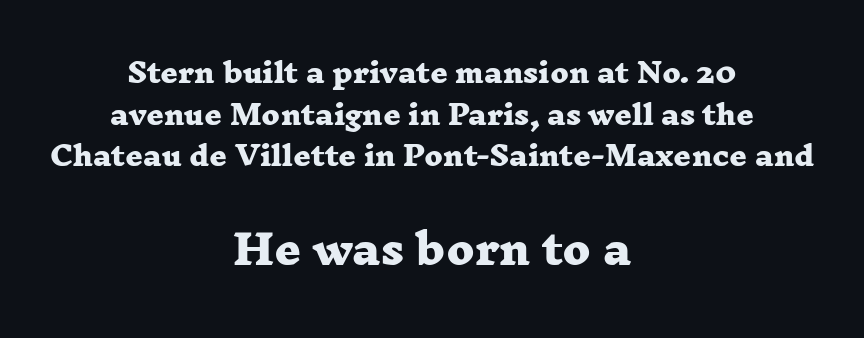
The image shows 41 px heavy, wide serif type; set centered, normal line spacing (1.54x), normal letter spacing, not underlined; the second (bottom) block is 1.52x larger; low stroke contrast and a medium x-height.
